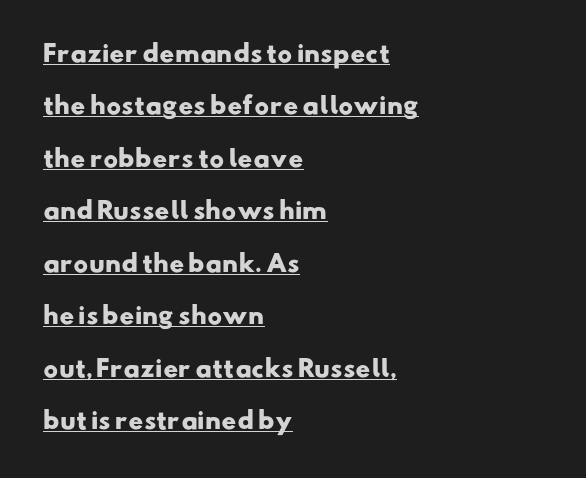
The image shows 23 px bold type; set left-aligned, loose line spacing (2.28x), normal letter spacing, underlined.
